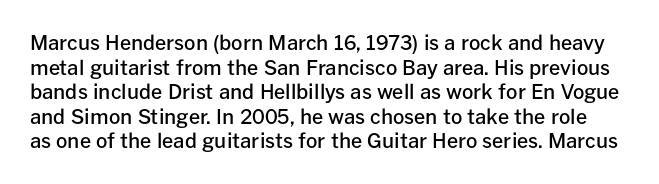
{"italic": "no", "bold": "semi", "underline": "no", "line_spacing_ratio": 1.23, "letter_spacing": "normal", "letter_spacing_em": 0.0, "glyph_px": 20}
